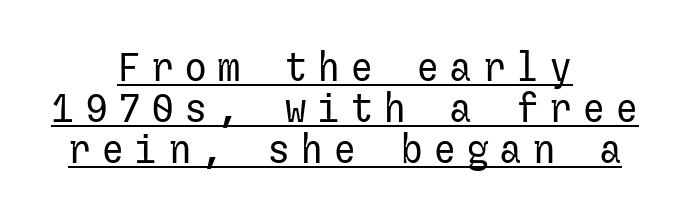
Q: Is the text bold? A: No.
Q: Is the text italic (slanted)? A: No, it is upright.
Q: Is the typeface a serif or a sans-serif typeface? A: Sans-serif.
Q: Is the text underlined? A: Yes.
Q: How is the paragraph aligned? A: Centered.
Q: Is the spacing between letters normal or unusually wide? A: Unusually wide.
Q: Is the spacing between lines tight, normal or loose? A: Tight.
Q: Width (condensed, normal, or wide)? A: Normal.
Q: Stroke contrast? A: Low.
Q: x-height? A: Medium.
